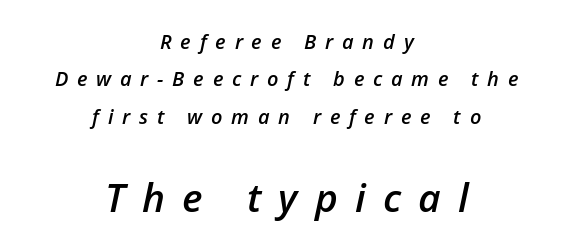
A centered setting, common on invitations and titles, is used for this passage. The rendering uses natural spacing where letterforms have individual widths. A fair bit of extra ink — the face is semibold, not bold. Which chunk is bigger? The second one — the bottom block dwarfs the top. Slant detected: the letters are inclined.
